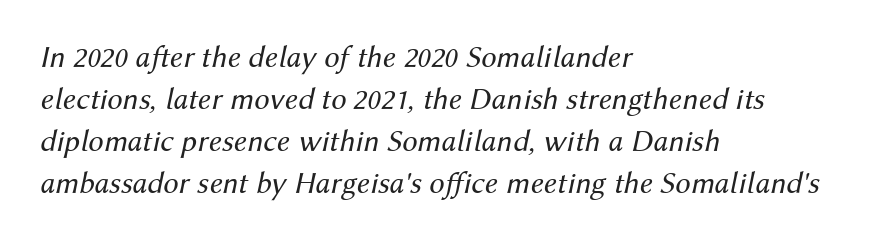
The image shows 31 px regular-weight type, italic (leaning right); set left-aligned, normal line spacing (1.36x), normal letter spacing, not underlined; medium stroke contrast and a medium x-height.
